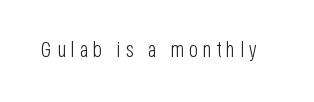
Q: Is the text bold? A: No.
Q: Is the text italic (slanted)? A: No, it is upright.
Q: Is the text underlined? A: No.
Q: Is the spacing between letters normal or unusually wide? A: Unusually wide.
